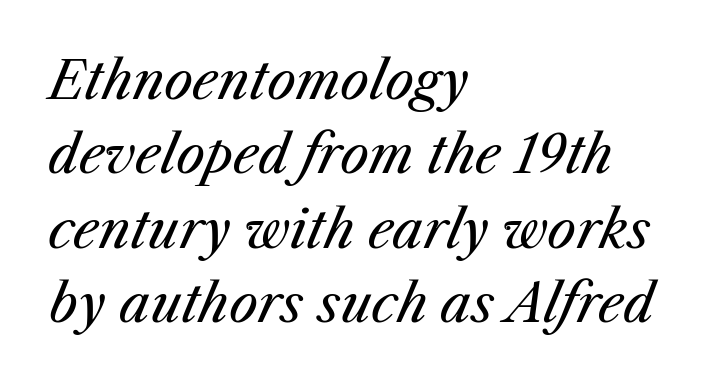
Q: Is the text bold? A: No.
Q: Is the text italic (slanted)? A: Yes, it leans right by about 25 degrees.
Q: Is the text underlined? A: No.
Q: How is the paragraph aligned? A: Left-aligned.
Q: Is the spacing between letters normal or unusually wide? A: Normal.
Q: Is the spacing between lines tight, normal or loose? A: Normal.
Q: Width (condensed, normal, or wide)? A: Normal.
Q: Stroke contrast? A: Medium.
Q: x-height? A: Medium.
Q: Monospaced? A: No.
